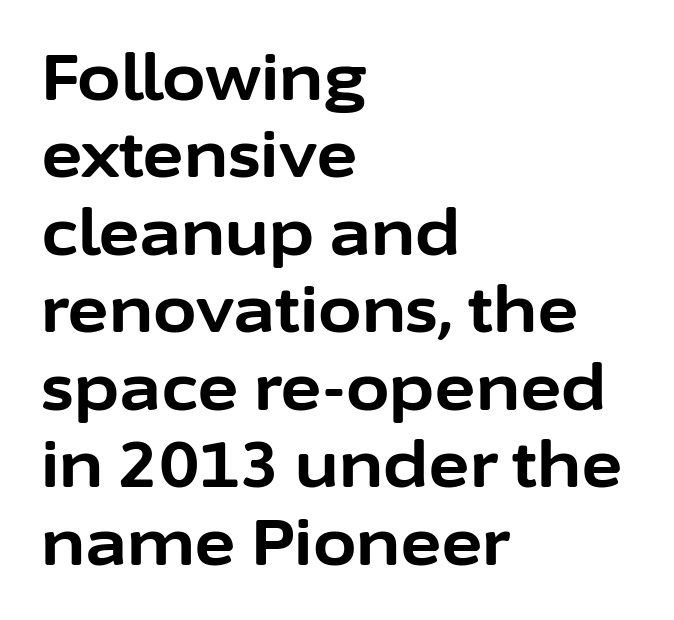
Q: Is the text bold? A: Yes.
Q: Is the text italic (slanted)? A: No, it is upright.
Q: Is the typeface a serif or a sans-serif typeface? A: Sans-serif.
Q: Is the text underlined? A: No.
Q: How is the paragraph aligned? A: Left-aligned.
Q: Is the spacing between letters normal or unusually wide? A: Normal.
Q: Width (condensed, normal, or wide)? A: Normal.
Q: Stroke contrast? A: Low.
Q: x-height? A: Medium.
Q: Monospaced? A: No.
